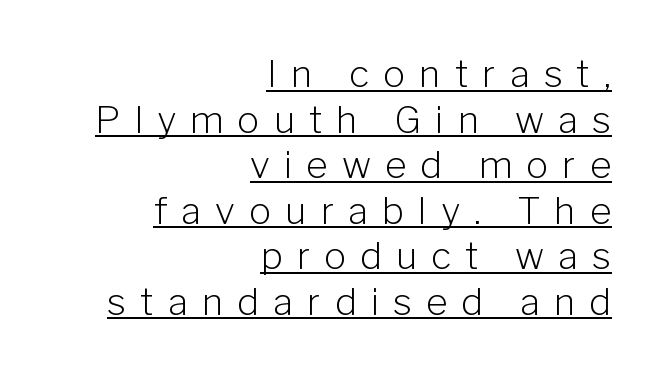
Q: Is the text bold? A: No.
Q: Is the text italic (slanted)? A: No, it is upright.
Q: Is the typeface a serif or a sans-serif typeface? A: Sans-serif.
Q: Is the text underlined? A: Yes.
Q: How is the paragraph aligned? A: Right-aligned.
Q: Is the spacing between letters normal or unusually wide? A: Unusually wide.
Q: Width (condensed, normal, or wide)? A: Normal.
Q: Stroke contrast? A: Low.
Q: x-height? A: Medium.
Q: Monospaced? A: No.
